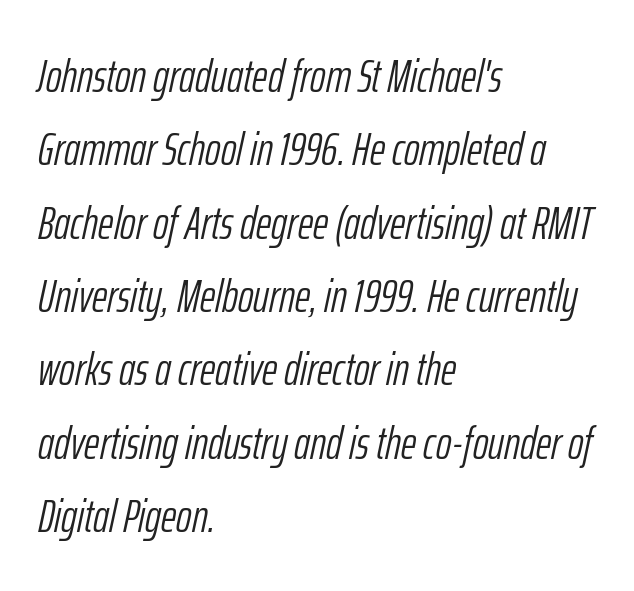
Q: Is the text bold? A: No.
Q: Is the text italic (slanted)? A: Yes, it leans right by about 12 degrees.
Q: Is the text underlined? A: No.
Q: How is the paragraph aligned? A: Left-aligned.
Q: Is the spacing between letters normal or unusually wide? A: Normal.
Q: Is the spacing between lines tight, normal or loose? A: Normal.
Q: Width (condensed, normal, or wide)? A: Condensed.
Q: Stroke contrast? A: Low.
Q: x-height? A: Medium.
Q: Monospaced? A: No.
